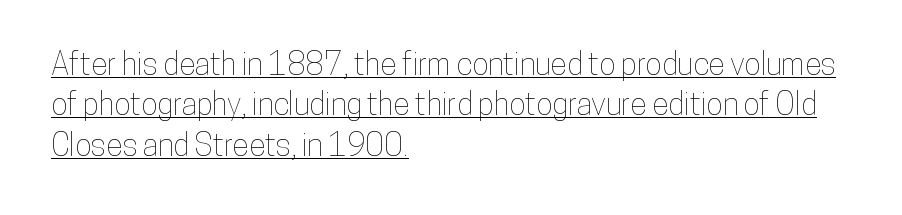
The image shows 31 px condensed type, upright; set left-aligned, normal line spacing (1.3x), normal letter spacing, underlined; low stroke contrast and a medium x-height.
